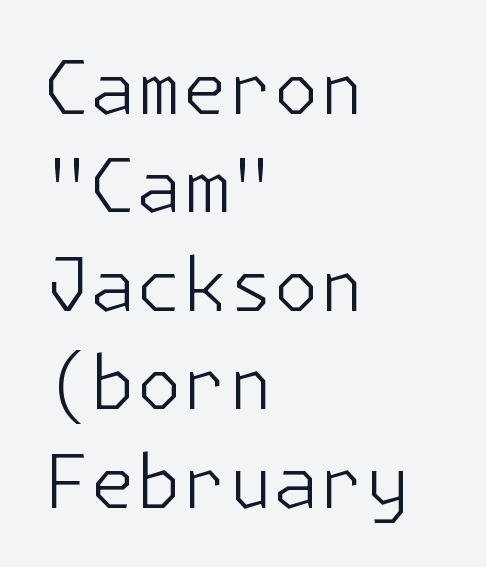
Q: Is the text bold? A: No.
Q: Is the text italic (slanted)? A: No, it is upright.
Q: Is the typeface a serif or a sans-serif typeface? A: Sans-serif.
Q: Is the text underlined? A: No.
Q: How is the paragraph aligned? A: Left-aligned.
Q: Is the spacing between letters normal or unusually wide? A: Normal.
Q: Is the spacing between lines tight, normal or loose? A: Normal.
Q: Width (condensed, normal, or wide)? A: Normal.
Q: Stroke contrast? A: Low.
Q: x-height? A: Medium.
